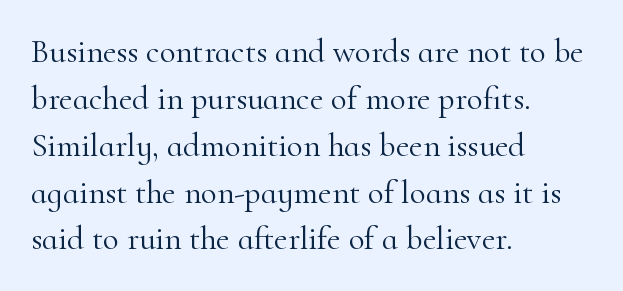
Q: Is the text bold? A: No.
Q: Is the text italic (slanted)? A: No, it is upright.
Q: Is the typeface a serif or a sans-serif typeface? A: Serif.
Q: Is the text underlined? A: No.
Q: How is the paragraph aligned? A: Left-aligned.
Q: Is the spacing between letters normal or unusually wide? A: Normal.
Q: Is the spacing between lines tight, normal or loose? A: Normal.
Q: Width (condensed, normal, or wide)? A: Normal.
Q: Stroke contrast? A: High.
Q: x-height? A: Small.
Q: Monospaced? A: No.
